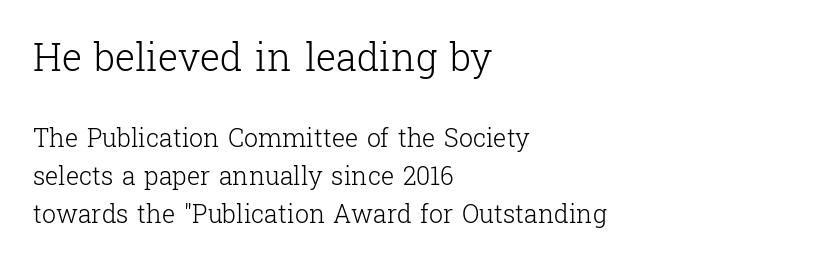
The image shows 38 px light serif type, upright; set left-aligned, normal line spacing (1.53x), normal letter spacing, not underlined; the first (top) block is 1.52x larger; low stroke contrast and a medium x-height.
